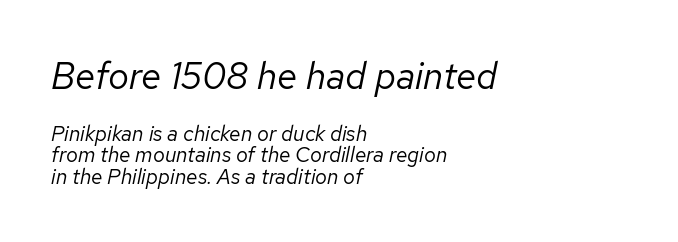
Anything drawn beneath the words? Only blank space. Caption: face not bold, strokes unweighted. Look at the glyph heights: the upper group is clearly the bigger setting. Tightly led — the rows are bunched. The rendering uses natural spacing where letterforms have individual widths. Compared with typical body copy, the letter spacing here is the same.
